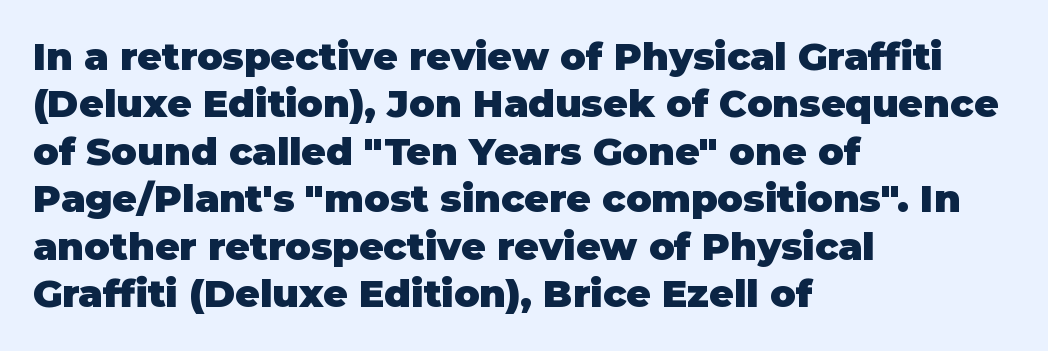
{"serif": "no", "italic": "no", "bold": "yes", "weight": "heavy", "width": "normal", "stroke_contrast": "low", "x_height": "large", "monospaced": "no", "underline": "no", "align": "left", "line_spacing": "normal", "line_spacing_ratio": 1.25, "letter_spacing": "normal", "letter_spacing_em": 0.0, "glyph_px": 38}
